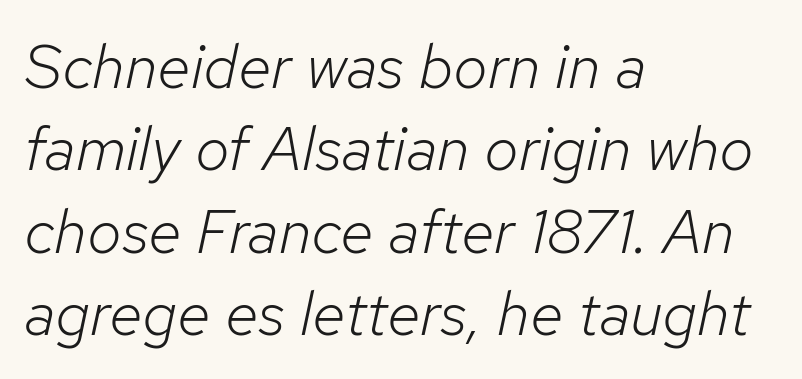
{"italic": "yes", "lean": "right", "slant_degrees": 12, "bold": "no", "weight": "light", "width": "normal", "stroke_contrast": "low", "x_height": "medium", "monospaced": "no", "underline": "no", "align": "left", "line_spacing": "normal", "line_spacing_ratio": 1.33, "letter_spacing": "normal", "letter_spacing_em": 0.0, "glyph_px": 62}
